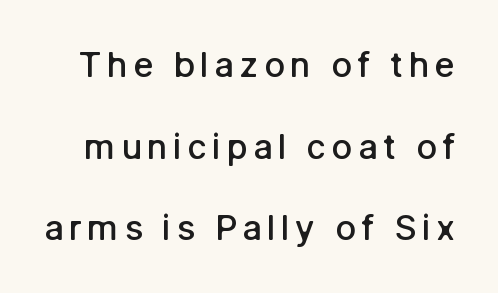
{"serif": "no", "italic": "no", "bold": "semi", "weight": "semibold", "width": "normal", "stroke_contrast": "low", "x_height": "medium", "monospaced": "no", "underline": "no", "line_spacing": "loose", "line_spacing_ratio": 2.33, "glyph_px": 35}
